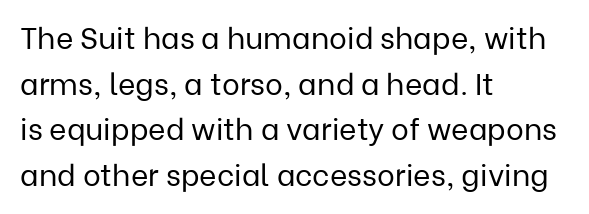
Character widths vary here, with narrow letters taking less room than wide ones. Check where the strokes stop: nothing finishes them off — pure sans. The type is set solid horizontally, with unmodified tracking. The font's upright variant was chosen for this text. Words float on clear page, feet unadorned.
